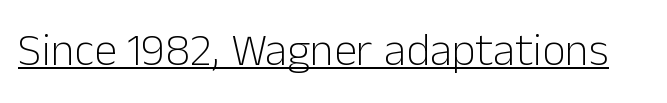
Q: Is the text bold? A: No.
Q: Is the text italic (slanted)? A: No, it is upright.
Q: Is the typeface a serif or a sans-serif typeface? A: Sans-serif.
Q: Is the text underlined? A: Yes.
Q: Is the spacing between letters normal or unusually wide? A: Normal.
Q: Width (condensed, normal, or wide)? A: Normal.
Q: Stroke contrast? A: Low.
Q: x-height? A: Medium.
Q: Monospaced? A: No.
